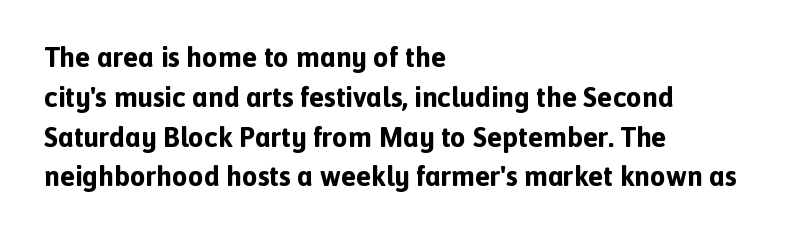
Q: Is the text bold? A: Yes.
Q: Is the text italic (slanted)? A: No, it is upright.
Q: Is the typeface a serif or a sans-serif typeface? A: Sans-serif.
Q: Is the text underlined? A: No.
Q: How is the paragraph aligned? A: Left-aligned.
Q: Is the spacing between letters normal or unusually wide? A: Normal.
Q: Is the spacing between lines tight, normal or loose? A: Normal.
Q: Width (condensed, normal, or wide)? A: Normal.
Q: x-height? A: Medium.
Q: Monospaced? A: No.
